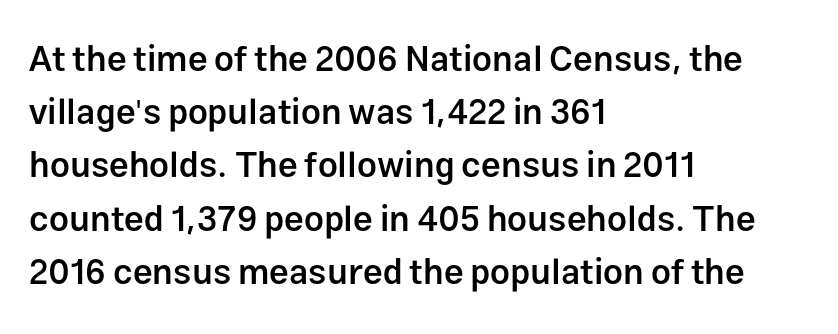
Q: Is the text bold? A: Semi-bold.
Q: Is the text italic (slanted)? A: No, it is upright.
Q: Is the typeface a serif or a sans-serif typeface? A: Sans-serif.
Q: Is the text underlined? A: No.
Q: How is the paragraph aligned? A: Left-aligned.
Q: Is the spacing between letters normal or unusually wide? A: Normal.
Q: Is the spacing between lines tight, normal or loose? A: Normal.
Q: Width (condensed, normal, or wide)? A: Normal.
Q: Stroke contrast? A: Low.
Q: x-height? A: Medium.
Q: Monospaced? A: No.
